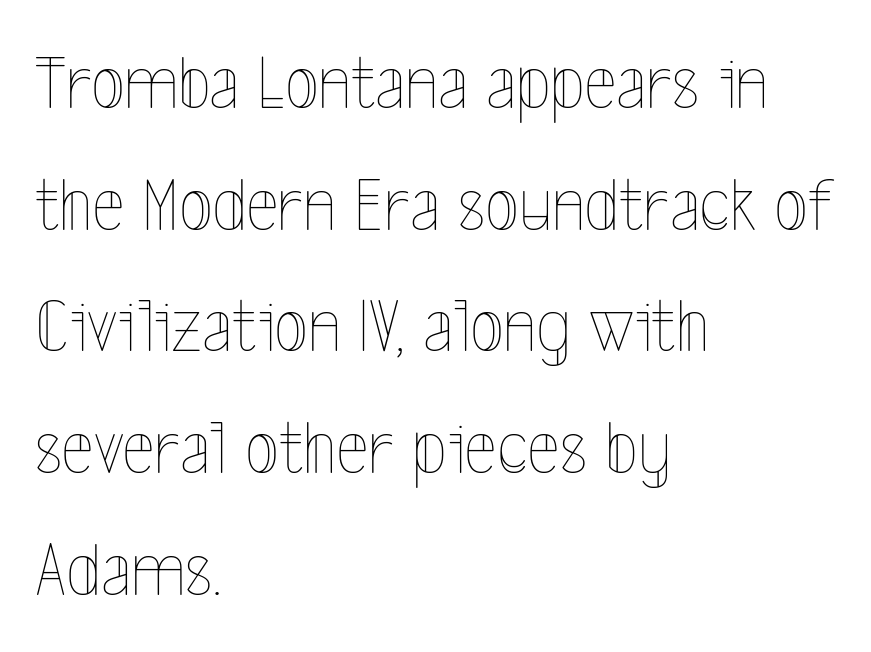
All the whitespace from short lines collects on the right. The font is comparable to plain body text, perhaps lighter. The rendering uses natural spacing where letterforms have individual widths. These lines were composed using upright roman letters. One glance says typical: line gaps are just what's usual. Unmarked baselines from the first word to the last.
